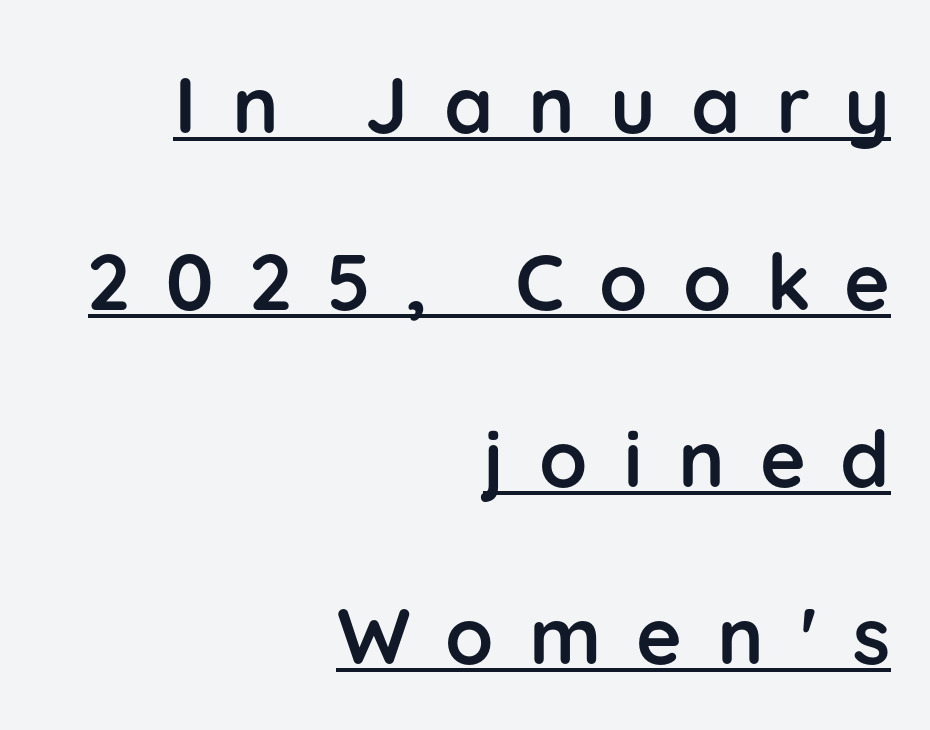
The image shows 78 px semibold sans-serif type, upright; set right-aligned, loose line spacing (2.27x), unusually wide letter spacing (+0.45 em), underlined; low stroke contrast and a medium x-height.
